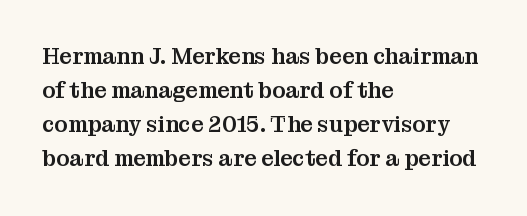
Q: Is the text italic (slanted)? A: No, it is upright.
Q: Is the text underlined? A: No.
Q: How is the paragraph aligned? A: Left-aligned.
Q: Is the spacing between letters normal or unusually wide? A: Normal.
Q: Is the spacing between lines tight, normal or loose? A: Normal.
